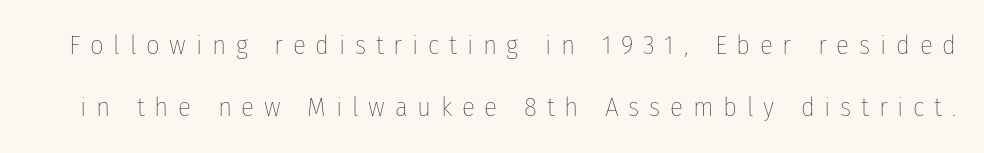
Every stem runs plumb, perpendicular to the baseline. What stands out about the letter spacing? Its width — letters are far apart. The space beneath each line is pristine and unruled. Is this a heavy cut? Hardly; it is regular or lighter. The block of text is sparse from top to bottom, with ample space between rows.
